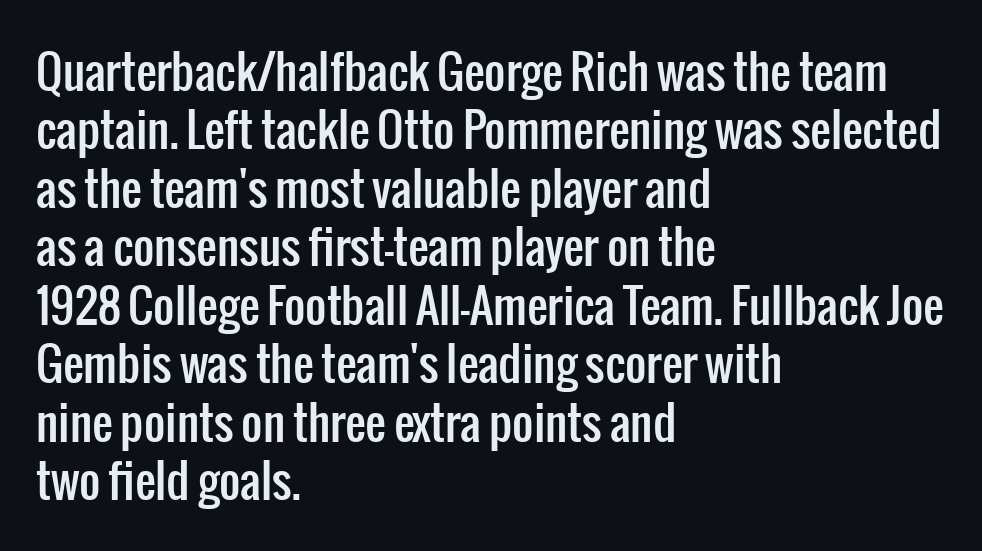
Q: Is the text italic (slanted)? A: No, it is upright.
Q: Is the typeface a serif or a sans-serif typeface? A: Sans-serif.
Q: Is the text underlined? A: No.
Q: How is the paragraph aligned? A: Left-aligned.
Q: Is the spacing between letters normal or unusually wide? A: Normal.
Q: Is the spacing between lines tight, normal or loose? A: Normal.
Q: Width (condensed, normal, or wide)? A: Condensed.
Q: Stroke contrast? A: Low.
Q: x-height? A: Medium.
Q: Monospaced? A: No.
